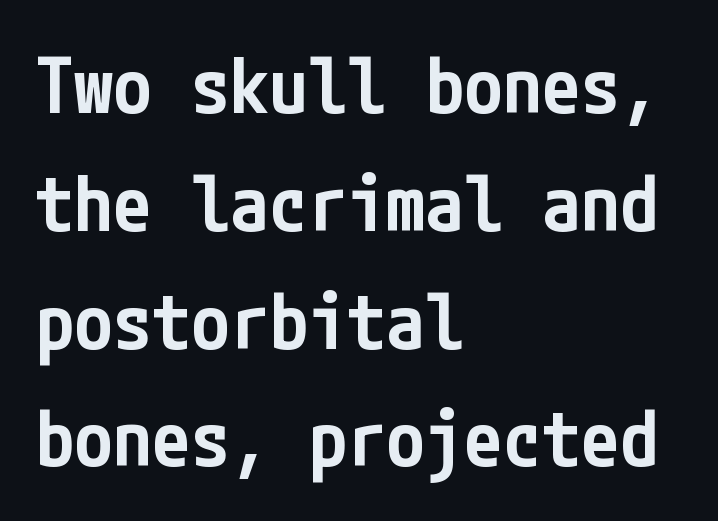
{"serif": "no", "italic": "no", "bold": "semi", "weight": "semibold", "width": "condensed", "stroke_contrast": "low", "x_height": "medium", "underline": "no", "align": "left", "line_spacing": "normal", "line_spacing_ratio": 1.51, "letter_spacing": "normal", "letter_spacing_em": 0.0, "glyph_px": 78}
